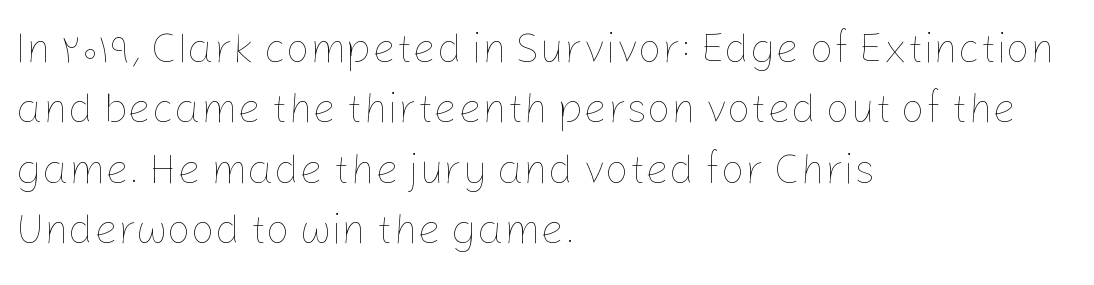
{"italic": "no", "bold": "no", "weight": "thin", "width": "normal", "stroke_contrast": "low", "x_height": "medium", "monospaced": "no", "underline": "no", "align": "left", "line_spacing": "normal", "line_spacing_ratio": 1.44, "letter_spacing": "normal", "letter_spacing_em": 0.0, "glyph_px": 42}
